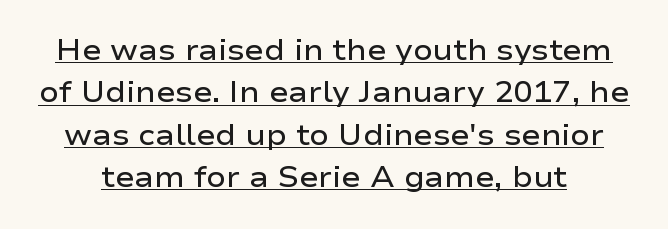
{"serif": "no", "italic": "no", "bold": "semi", "weight": "semibold", "width": "wide", "stroke_contrast": "low", "x_height": "medium", "monospaced": "no", "underline": "yes", "line_spacing": "normal", "line_spacing_ratio": 1.46, "letter_spacing": "normal", "letter_spacing_em": 0.0, "glyph_px": 29}
